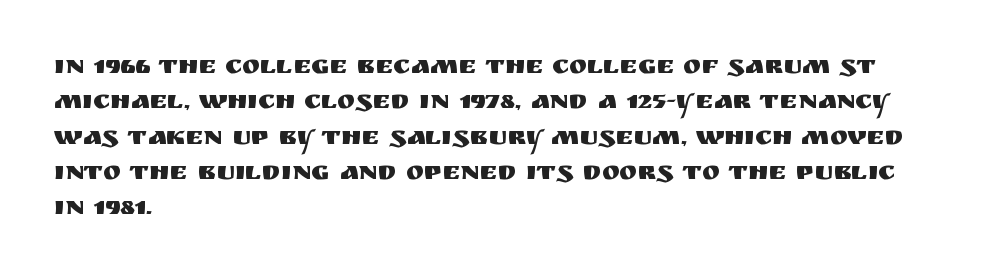
Interline gaps are of average width in this sample. The axis of the letterforms is exactly vertical. Casual observation: everything's shoved over to the left. These lines keep a tight, regular rhythm from letter to letter. Unmarked baselines from the first word to the last.
